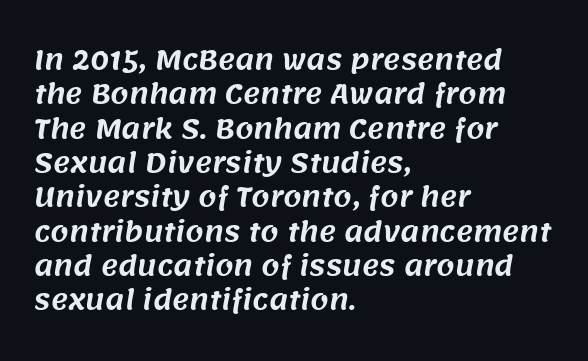
{"underline": "no", "align": "left", "line_spacing": "normal", "line_spacing_ratio": 1.32, "letter_spacing": "normal", "letter_spacing_em": 0.0, "glyph_px": 26}
